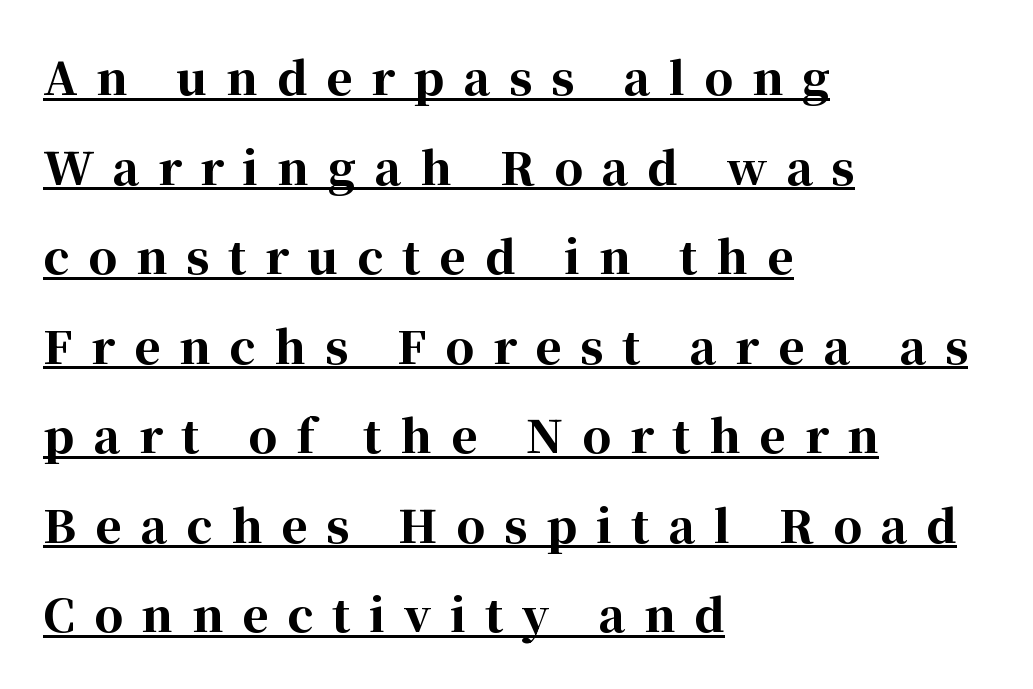
The rag falls on the right side of this text block. Serifs: yes, visible at the terminals of the letterforms. Short note: letters widely spaced. The glyphs have the mass of a bold cut. Is this a fixed-width face? No — the glyphs have proportional, varying widths.
